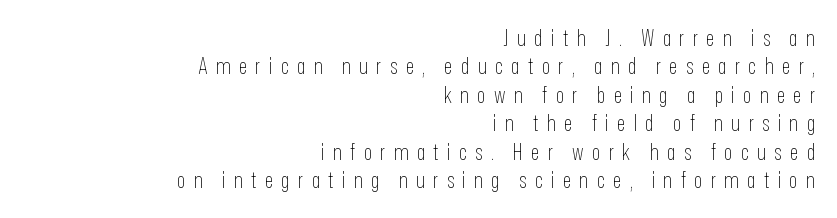
Q: Is the text bold? A: No.
Q: Is the text italic (slanted)? A: No, it is upright.
Q: Is the text underlined? A: No.
Q: How is the paragraph aligned? A: Right-aligned.
Q: Is the spacing between letters normal or unusually wide? A: Unusually wide.
Q: Is the spacing between lines tight, normal or loose? A: Normal.
